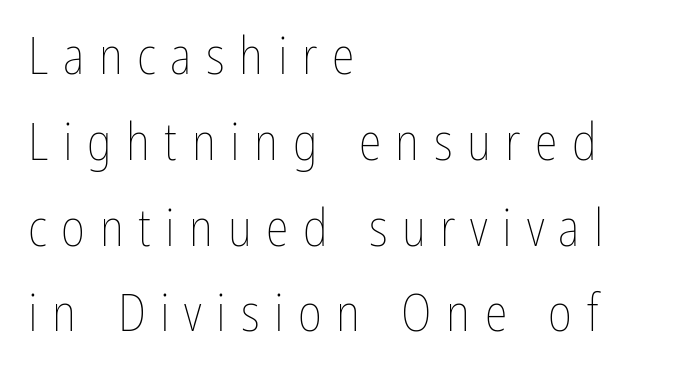
{"italic": "no", "bold": "no", "weight": "thin", "width": "condensed", "stroke_contrast": "low", "x_height": "medium", "monospaced": "no", "underline": "no", "align": "left", "line_spacing": "normal", "line_spacing_ratio": 1.65, "letter_spacing": "wide", "letter_spacing_em": 0.28, "glyph_px": 52}
